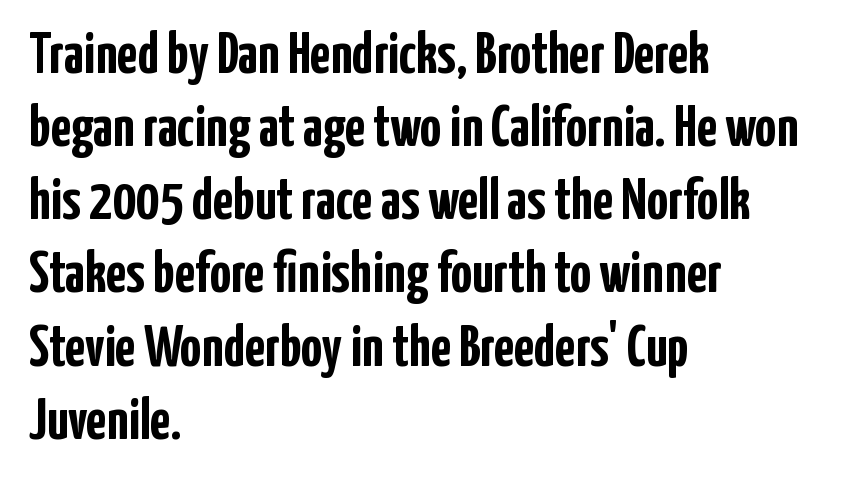
Q: Is the text bold? A: Yes.
Q: Is the text italic (slanted)? A: No, it is upright.
Q: Is the typeface a serif or a sans-serif typeface? A: Sans-serif.
Q: Is the text underlined? A: No.
Q: How is the paragraph aligned? A: Left-aligned.
Q: Is the spacing between letters normal or unusually wide? A: Normal.
Q: Width (condensed, normal, or wide)? A: Condensed.
Q: Stroke contrast? A: Low.
Q: x-height? A: Medium.
Q: Monospaced? A: No.
